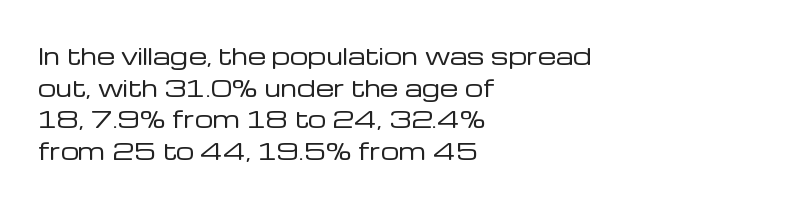
A roman cut, with each character standing at attention. Line spacing here is normal. The text block is weighted toward the left margin, trailing off unevenly rightward. Lines of text with bare space underneath. Nothing unusual about the tracking: characters are spaced as the font intends. A quiet, ordinary-to-light weight characterises the typeface.
